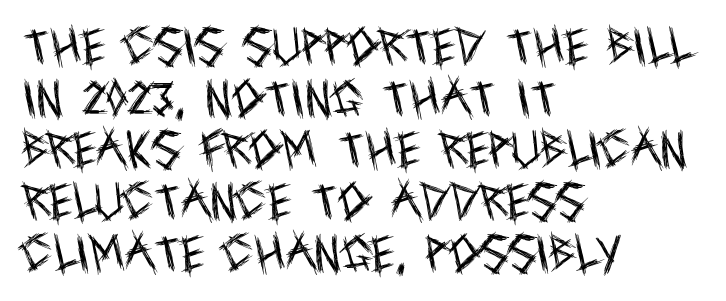
{"serif": "no", "italic": "no", "bold": "no", "weight": "regular", "width": "condensed", "x_height": "large", "monospaced": "no", "underline": "no", "align": "left", "line_spacing": "normal", "line_spacing_ratio": 1.26, "letter_spacing": "normal", "letter_spacing_em": 0.0, "glyph_px": 41}
